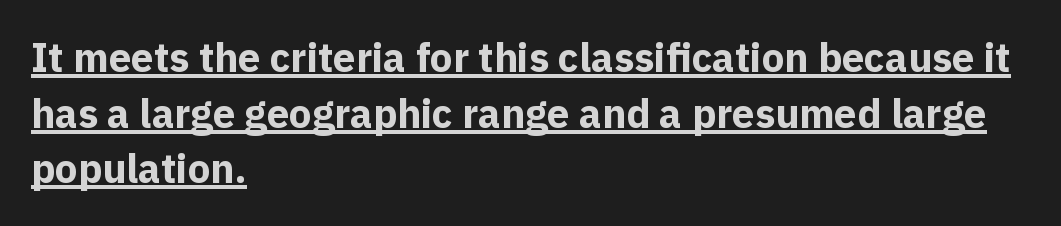
{"serif": "no", "italic": "no", "bold": "yes", "weight": "bold", "width": "normal", "x_height": "medium", "monospaced": "no", "underline": "yes", "align": "left", "line_spacing": "normal", "line_spacing_ratio": 1.39, "letter_spacing": "normal", "letter_spacing_em": 0.0, "glyph_px": 40}
